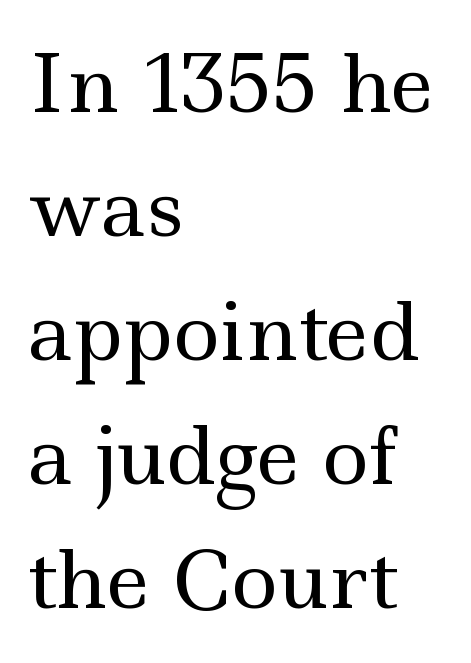
Q: Is the text bold? A: No.
Q: Is the text italic (slanted)? A: No, it is upright.
Q: Is the typeface a serif or a sans-serif typeface? A: Serif.
Q: Is the text underlined? A: No.
Q: How is the paragraph aligned? A: Left-aligned.
Q: Is the spacing between letters normal or unusually wide? A: Normal.
Q: Is the spacing between lines tight, normal or loose? A: Normal.
Q: Width (condensed, normal, or wide)? A: Wide.
Q: x-height? A: Small.
Q: Monospaced? A: No.
